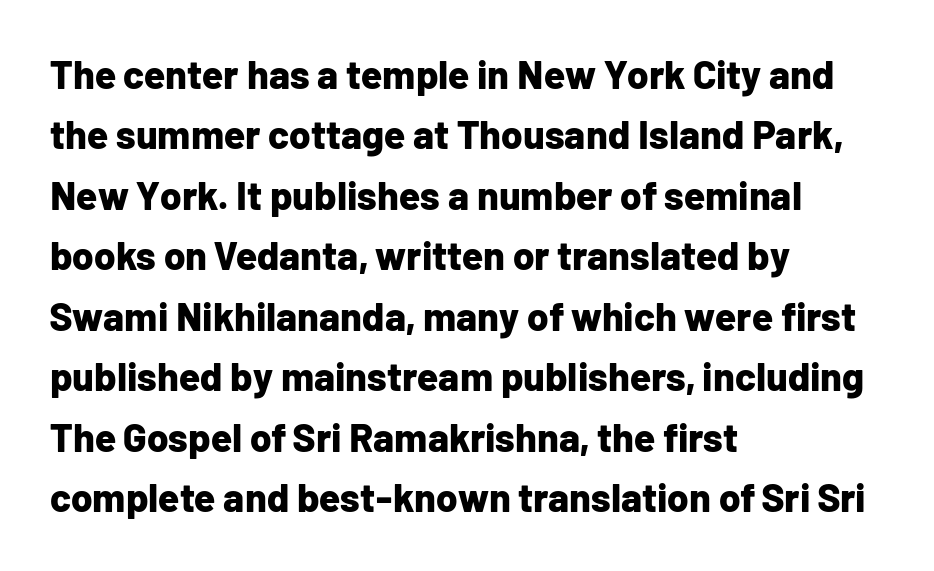
Q: Is the text bold? A: Yes.
Q: Is the text italic (slanted)? A: No, it is upright.
Q: Is the typeface a serif or a sans-serif typeface? A: Sans-serif.
Q: Is the text underlined? A: No.
Q: How is the paragraph aligned? A: Left-aligned.
Q: Is the spacing between letters normal or unusually wide? A: Normal.
Q: Is the spacing between lines tight, normal or loose? A: Normal.
Q: Width (condensed, normal, or wide)? A: Normal.
Q: Stroke contrast? A: Low.
Q: x-height? A: Medium.
Q: Monospaced? A: No.
